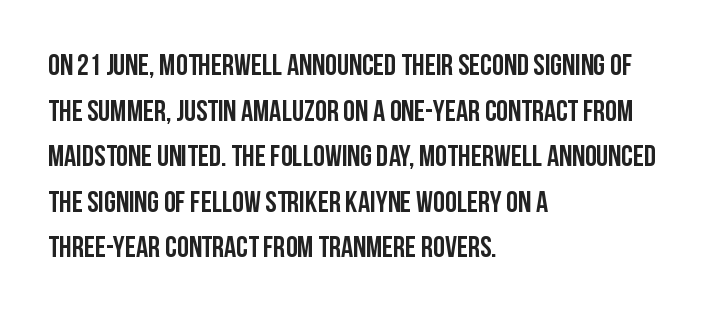
The image shows 30 px condensed sans-serif type, upright; set left-aligned, normal line spacing (1.52x), normal letter spacing, not underlined; low stroke contrast and a large x-height.
